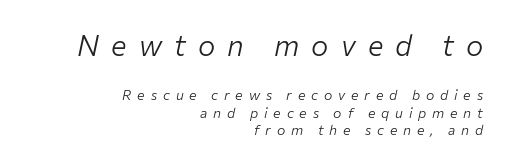
The image shows 29 px light type, italic (leaning right); set right-aligned, line spacing 1.24x, unusually wide letter spacing (+0.42 em), not underlined; the first (top) block is 2.07x larger; low stroke contrast and a medium x-height.
